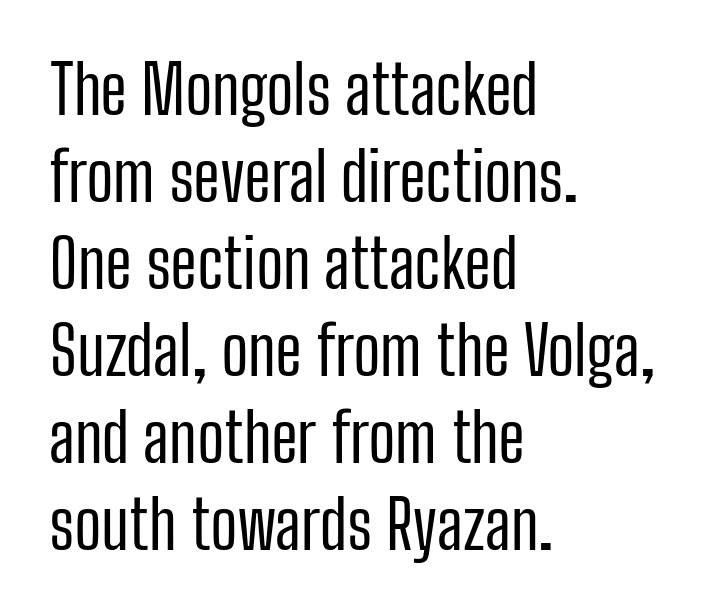
{"serif": "no", "italic": "no", "bold": "no", "weight": "regular", "width": "condensed", "stroke_contrast": "low", "x_height": "medium", "monospaced": "no", "underline": "no", "align": "left", "line_spacing": "normal", "line_spacing_ratio": 1.3, "letter_spacing": "normal", "letter_spacing_em": 0.0, "glyph_px": 67}
